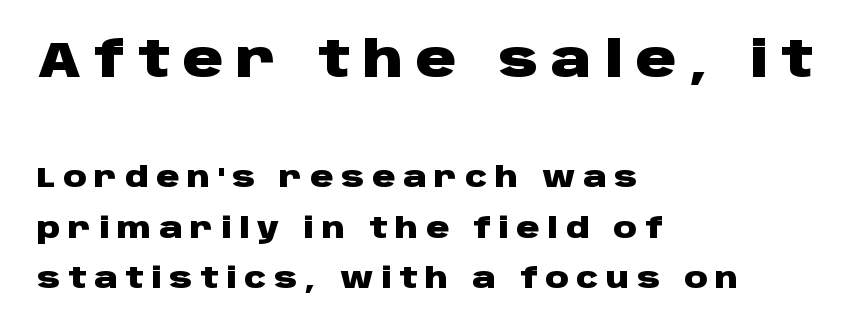
Each row of text sits above clean, open space. Serif or sans? Sans — the stroke terminals are bare. Do the characters align in a grid? No, the font is proportional. Does the lettering tilt? It doesn't — this is upright. Glyph-to-glyph distance is far greater than everyday printed text.
